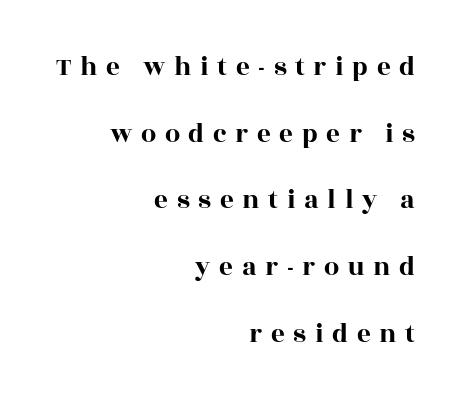
Characters remain perfectly vertical along every line. The baseline area is clear. Spacing between characters has been opened up far beyond the box default. Does the leading feel generous? Absolutely, it's lavish.
